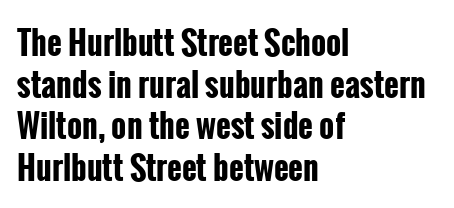
Q: Is the text bold? A: Yes.
Q: Is the text italic (slanted)? A: No, it is upright.
Q: Is the typeface a serif or a sans-serif typeface? A: Sans-serif.
Q: Is the text underlined? A: No.
Q: How is the paragraph aligned? A: Left-aligned.
Q: Is the spacing between letters normal or unusually wide? A: Normal.
Q: Is the spacing between lines tight, normal or loose? A: Normal.
Q: Width (condensed, normal, or wide)? A: Condensed.
Q: Stroke contrast? A: Low.
Q: x-height? A: Medium.
Q: Monospaced? A: No.
